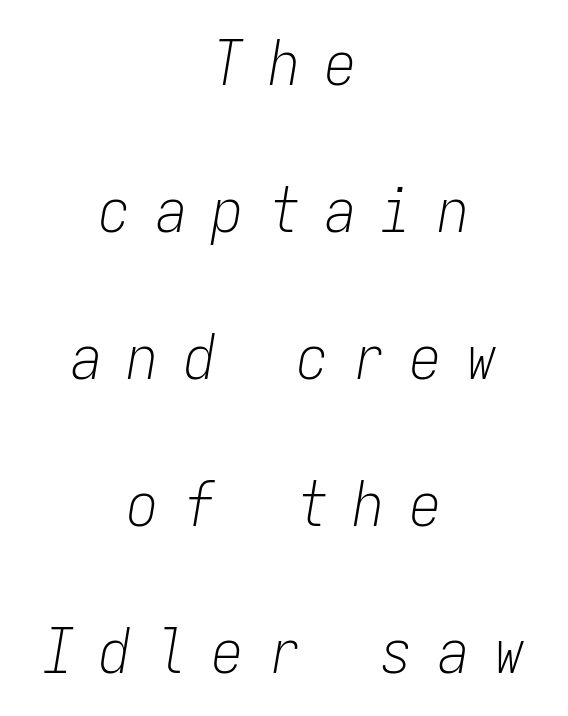
{"italic": "yes", "lean": "right", "slant_degrees": 9, "bold": "no", "weight": "light", "width": "condensed", "stroke_contrast": "low", "x_height": "medium", "monospaced": "yes", "underline": "no", "align": "center", "line_spacing": "loose", "line_spacing_ratio": 2.37, "letter_spacing": "wide", "letter_spacing_em": 0.41, "glyph_px": 62}
